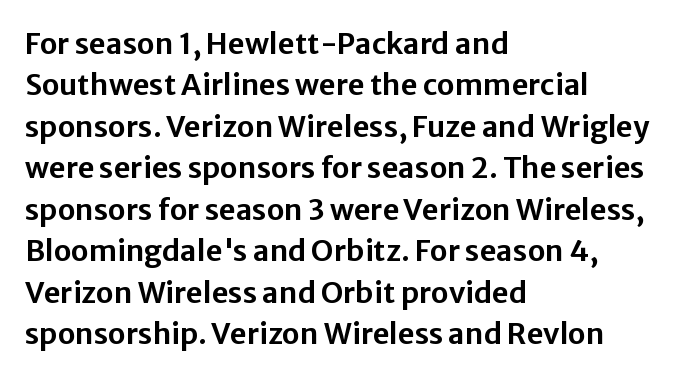
{"serif": "no", "italic": "no", "width": "normal", "stroke_contrast": "low", "x_height": "medium", "monospaced": "no", "underline": "no", "align": "left", "line_spacing": "normal", "line_spacing_ratio": 1.43, "letter_spacing": "normal", "letter_spacing_em": 0.0, "glyph_px": 29}
